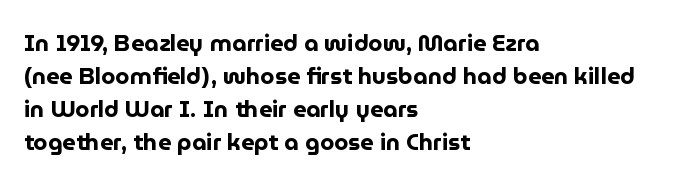
The image shows 23 px bold type, upright; set left-aligned, normal line spacing (1.43x), normal letter spacing, not underlined.
